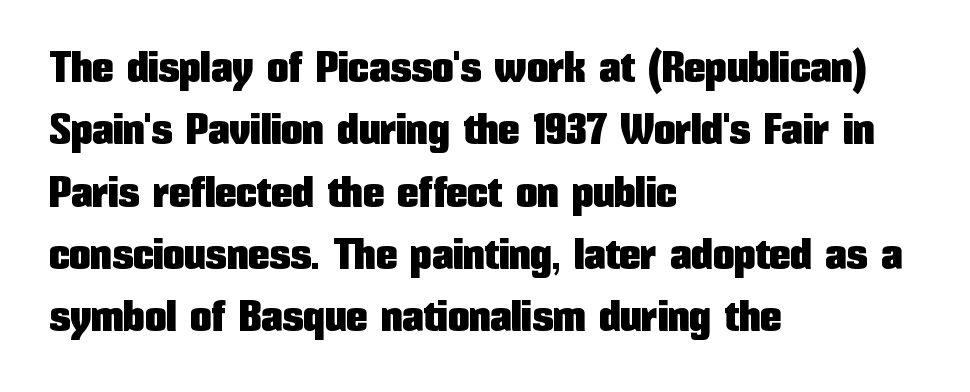
Q: Is the text italic (slanted)? A: No, it is upright.
Q: Is the typeface a serif or a sans-serif typeface? A: Sans-serif.
Q: Is the text underlined? A: No.
Q: How is the paragraph aligned? A: Left-aligned.
Q: Is the spacing between letters normal or unusually wide? A: Normal.
Q: Is the spacing between lines tight, normal or loose? A: Normal.
Q: Width (condensed, normal, or wide)? A: Condensed.
Q: Stroke contrast? A: Low.
Q: x-height? A: Medium.
Q: Monospaced? A: No.
